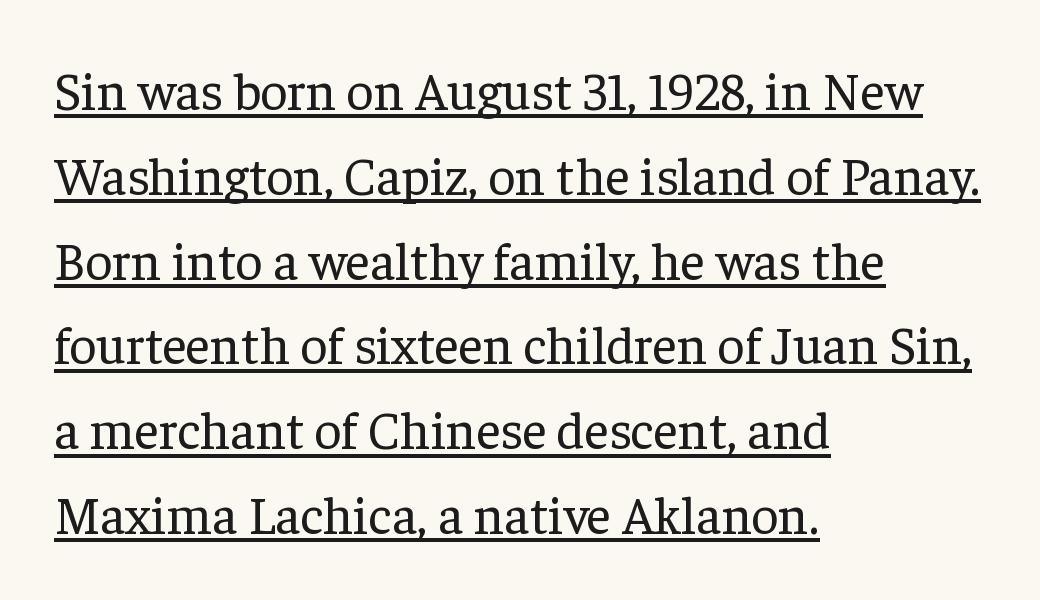
Q: Is the text bold? A: No.
Q: Is the text italic (slanted)? A: No, it is upright.
Q: Is the typeface a serif or a sans-serif typeface? A: Serif.
Q: Is the text underlined? A: Yes.
Q: How is the paragraph aligned? A: Left-aligned.
Q: Is the spacing between letters normal or unusually wide? A: Normal.
Q: Is the spacing between lines tight, normal or loose? A: Normal.
Q: Width (condensed, normal, or wide)? A: Normal.
Q: Stroke contrast? A: Low.
Q: x-height? A: Medium.
Q: Monospaced? A: No.
